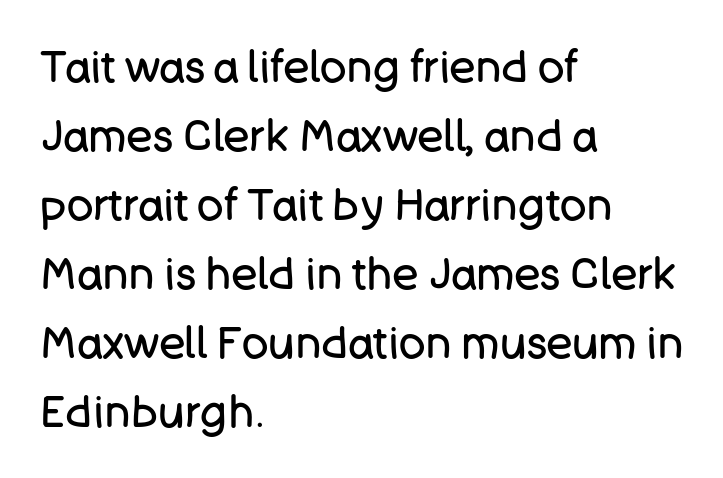
Q: Is the text bold? A: No.
Q: Is the text italic (slanted)? A: No, it is upright.
Q: Is the typeface a serif or a sans-serif typeface? A: Sans-serif.
Q: Is the text underlined? A: No.
Q: How is the paragraph aligned? A: Left-aligned.
Q: Is the spacing between letters normal or unusually wide? A: Normal.
Q: Is the spacing between lines tight, normal or loose? A: Normal.
Q: Width (condensed, normal, or wide)? A: Normal.
Q: Stroke contrast? A: Low.
Q: x-height? A: Large.
Q: Monospaced? A: No.
